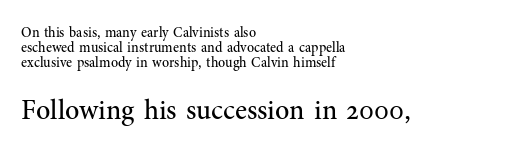
{"serif": "yes", "italic": "no", "bold": "no", "weight": "regular", "width": "normal", "stroke_contrast": "medium", "x_height": "medium", "monospaced": "no", "underline": "no", "align": "left", "line_spacing": "tight", "line_spacing_ratio": 1.06, "letter_spacing": "normal", "letter_spacing_em": 0.0, "larger_block": "second", "size_ratio": 2.0, "glyph_px": 28}
